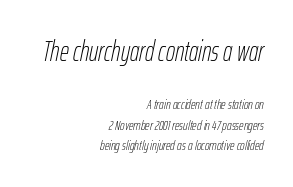
Q: Is the text bold? A: No.
Q: Is the text italic (slanted)? A: Yes, it leans right by about 12 degrees.
Q: Is the text underlined? A: No.
Q: How is the paragraph aligned? A: Right-aligned.
Q: Is the spacing between letters normal or unusually wide? A: Normal.
Q: Is the spacing between lines tight, normal or loose? A: Normal.
Q: Which block of text is set in a larger size, the first (top) or the second (bottom)? A: The first (top) one.
Q: Width (condensed, normal, or wide)? A: Condensed.
Q: Stroke contrast? A: Low.
Q: x-height? A: Medium.
Q: Monospaced? A: No.
